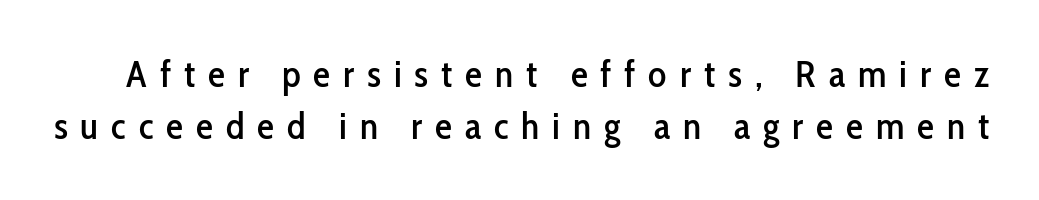
Q: Is the text italic (slanted)? A: No, it is upright.
Q: Is the typeface a serif or a sans-serif typeface? A: Sans-serif.
Q: Is the text underlined? A: No.
Q: Is the spacing between letters normal or unusually wide? A: Unusually wide.
Q: Is the spacing between lines tight, normal or loose? A: Normal.
Q: Width (condensed, normal, or wide)? A: Condensed.
Q: Stroke contrast? A: Low.
Q: x-height? A: Medium.
Q: Monospaced? A: No.
